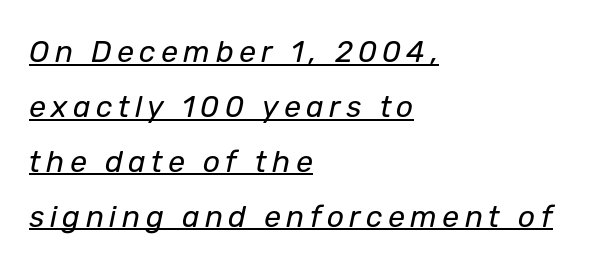
The image shows 30 px regular-weight type, italic (leaning right); set left-aligned, line spacing 1.83x, underlined; low stroke contrast and a medium x-height.
